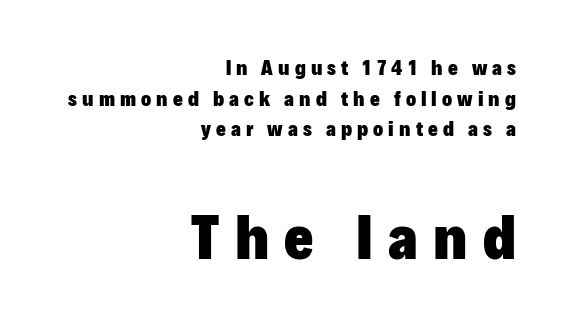
Students, note that the glyphs here are deliberately spaced far apart. Compared with a flush-left layout, this one pins lines to the opposite, right side. Classification — sans serif. Posture: vertical. How heavy is the stroke? Heavy — this is a bold. Bare-footed words on every line.
